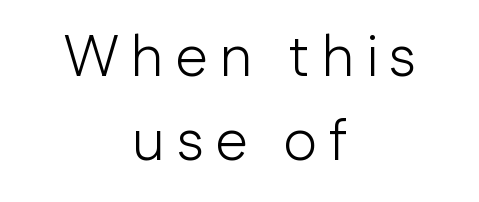
{"serif": "no", "italic": "no", "bold": "no", "weight": "light", "width": "normal", "stroke_contrast": "low", "x_height": "medium", "monospaced": "no", "underline": "no", "align": "center", "line_spacing": "normal", "line_spacing_ratio": 1.42, "glyph_px": 59}
